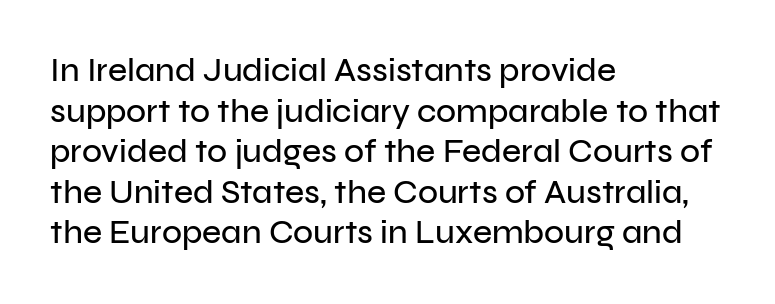
{"serif": "no", "italic": "no", "width": "normal", "stroke_contrast": "low", "x_height": "medium", "monospaced": "no", "underline": "no", "align": "left", "line_spacing_ratio": 1.23, "letter_spacing": "normal", "letter_spacing_em": 0.0, "glyph_px": 33}
